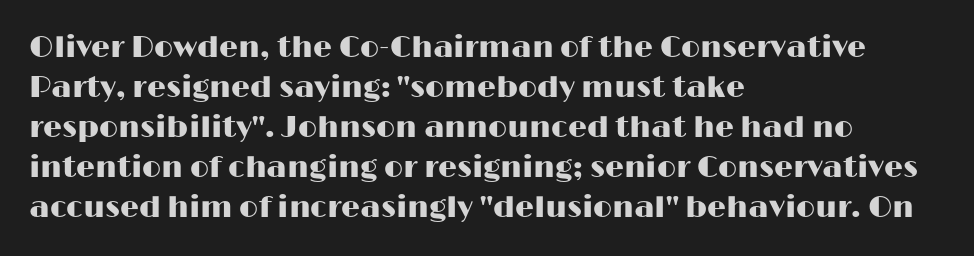
Quick note: interline space is typical. Each letter keeps its own natural width here, so spacing adapts to shape. Posture: upright roman. A typesetter would label this face a sans. Check under the words: just untouched page.
